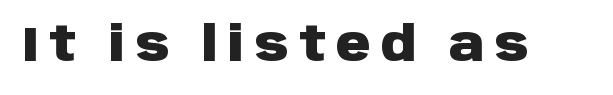
Q: Is the text bold? A: Yes.
Q: Is the text italic (slanted)? A: No, it is upright.
Q: Is the typeface a serif or a sans-serif typeface? A: Sans-serif.
Q: Is the text underlined? A: No.
Q: Is the spacing between letters normal or unusually wide? A: Unusually wide.
Q: Width (condensed, normal, or wide)? A: Normal.
Q: Stroke contrast? A: Low.
Q: x-height? A: Large.
Q: Monospaced? A: No.
